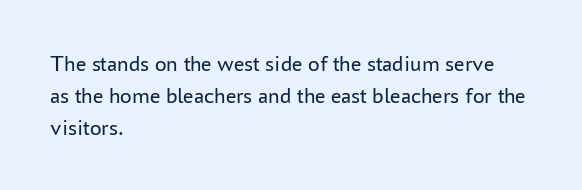
Caption: standard tracking, unaltered. Does the leading feel generous? No, just average. The lines are quadded left. Check the space under the baseline: it is left empty.
